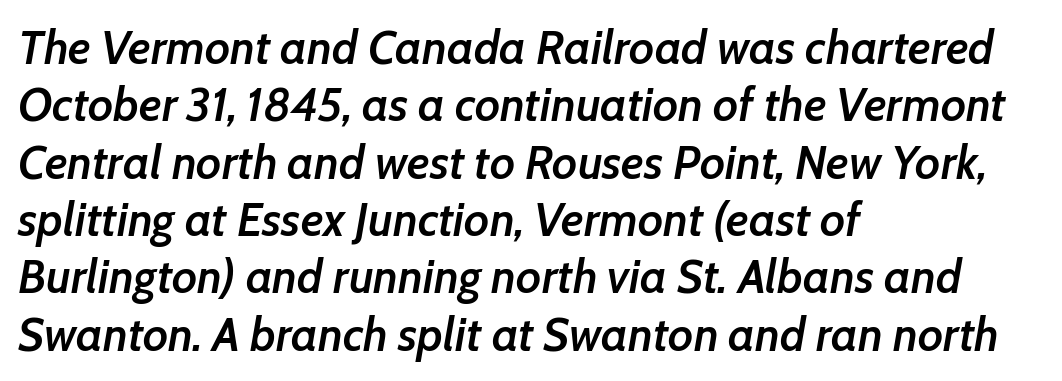
Each letter keeps its own natural width here, so spacing adapts to shape. An italicized treatment has been applied to the whole sample. Left-aligned paragraph, ragged on the right. Glyph-to-glyph distance matches everyday printed text. Each row of text sits above clean, open space. The rendering uses a semibold face; strokes are thickened but not to full bold.
